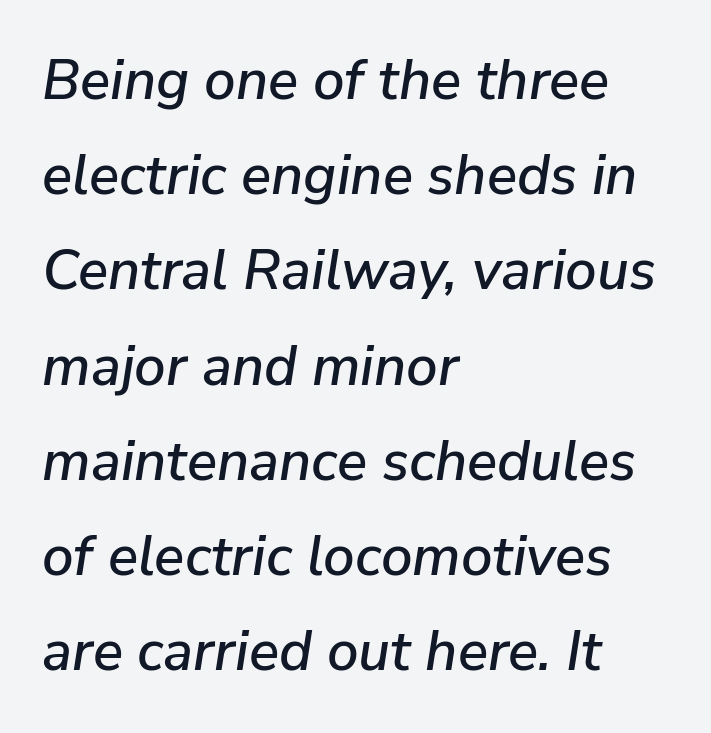
{"italic": "yes", "lean": "right", "slant_degrees": 9, "width": "normal", "stroke_contrast": "low", "x_height": "medium", "monospaced": "no", "underline": "no", "align": "left", "line_spacing": "normal", "line_spacing_ratio": 1.7, "letter_spacing": "normal", "letter_spacing_em": 0.0, "glyph_px": 56}
